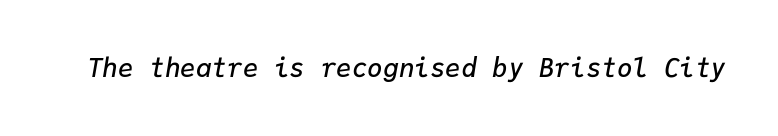
Q: Is the text bold? A: Semi-bold.
Q: Is the text italic (slanted)? A: Yes, it leans right by about 9 degrees.
Q: Is the text underlined? A: No.
Q: Is the spacing between letters normal or unusually wide? A: Normal.
